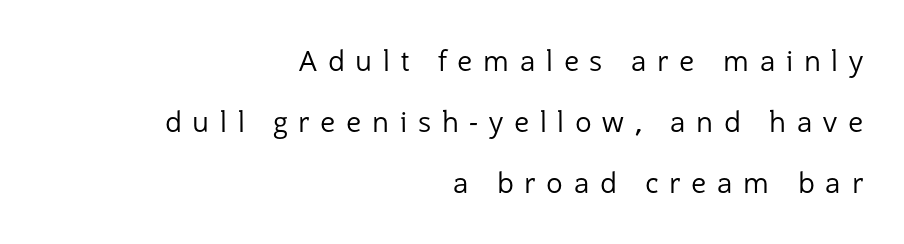
{"serif": "no", "italic": "no", "bold": "no", "weight": "regular", "width": "normal", "stroke_contrast": "low", "x_height": "medium", "monospaced": "no", "underline": "no", "align": "right", "line_spacing": "loose", "line_spacing_ratio": 2.18, "letter_spacing": "wide", "letter_spacing_em": 0.38, "glyph_px": 28}
